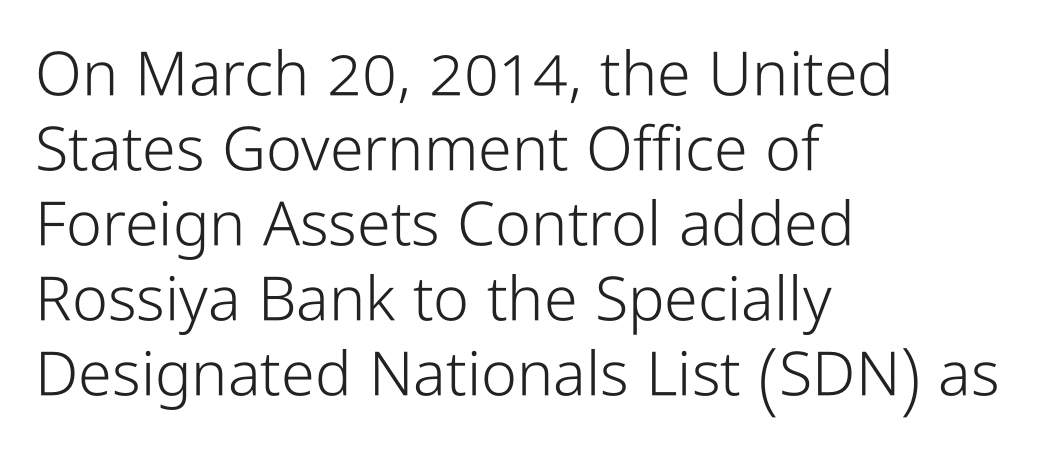
Q: Is the text bold? A: No.
Q: Is the text italic (slanted)? A: No, it is upright.
Q: Is the typeface a serif or a sans-serif typeface? A: Sans-serif.
Q: Is the text underlined? A: No.
Q: How is the paragraph aligned? A: Left-aligned.
Q: Is the spacing between letters normal or unusually wide? A: Normal.
Q: Width (condensed, normal, or wide)? A: Condensed.
Q: Stroke contrast? A: Low.
Q: x-height? A: Medium.
Q: Monospaced? A: No.
